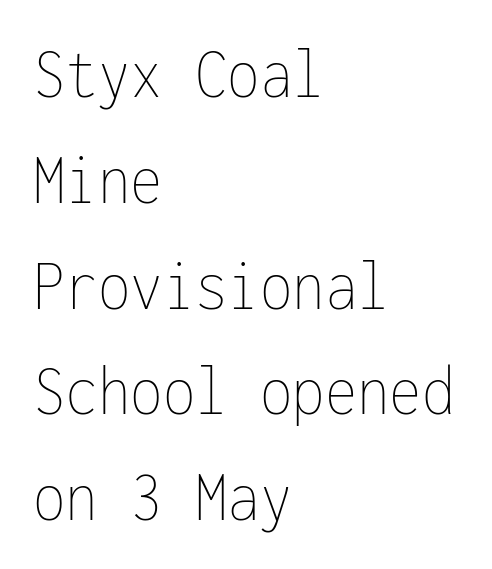
The image shows 74 px thin, condensed type, upright, monospaced; set left-aligned, normal line spacing (1.43x), normal letter spacing, not underlined; low stroke contrast and a medium x-height.
